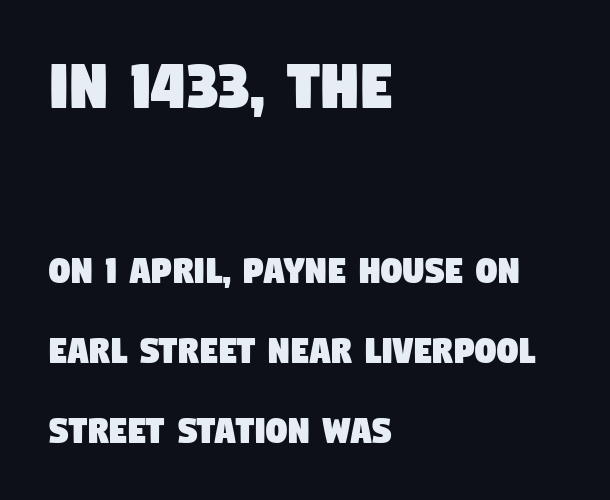
Q: Is the typeface a serif or a sans-serif typeface? A: Sans-serif.
Q: Is the text underlined? A: No.
Q: How is the paragraph aligned? A: Left-aligned.
Q: Is the spacing between letters normal or unusually wide? A: Normal.
Q: Is the spacing between lines tight, normal or loose? A: Loose.
Q: Which block of text is set in a larger size, the first (top) or the second (bottom)? A: The first (top) one.
Q: Width (condensed, normal, or wide)? A: Condensed.
Q: Stroke contrast? A: Low.
Q: x-height? A: Large.
Q: Monospaced? A: No.
